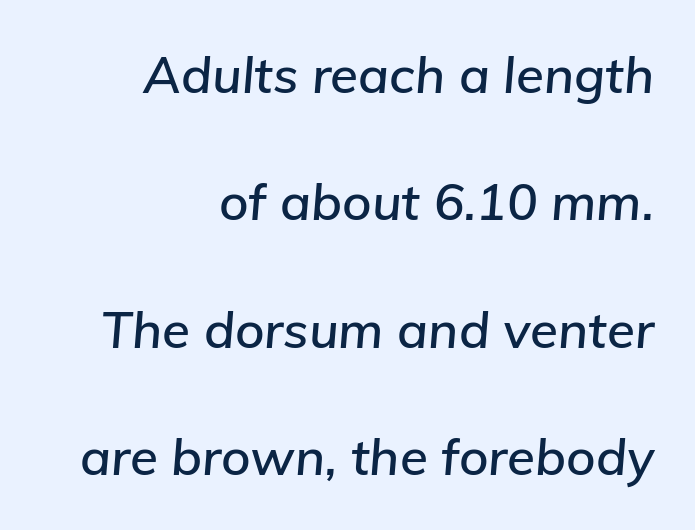
Q: Is the text italic (slanted)? A: Yes, it leans right by about 5 degrees.
Q: Is the text underlined? A: No.
Q: How is the paragraph aligned? A: Right-aligned.
Q: Is the spacing between letters normal or unusually wide? A: Normal.
Q: Is the spacing between lines tight, normal or loose? A: Loose.
Q: Width (condensed, normal, or wide)? A: Normal.
Q: Stroke contrast? A: Low.
Q: x-height? A: Medium.
Q: Monospaced? A: No.
